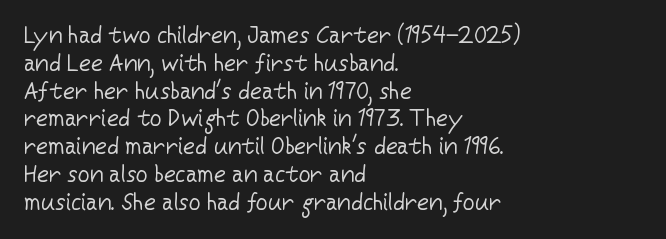
{"italic": "no", "bold": "no", "underline": "no", "align": "left", "line_spacing_ratio": 1.21, "letter_spacing": "normal", "letter_spacing_em": 0.0, "glyph_px": 23}
